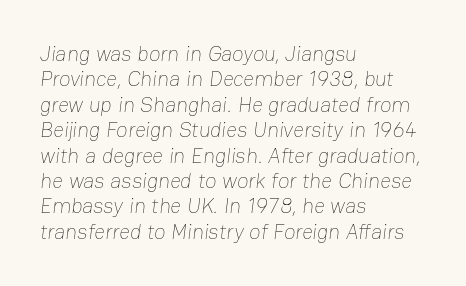
{"bold": "no", "underline": "no", "align": "left", "line_spacing_ratio": 1.21, "letter_spacing": "normal", "letter_spacing_em": 0.0, "glyph_px": 21}
